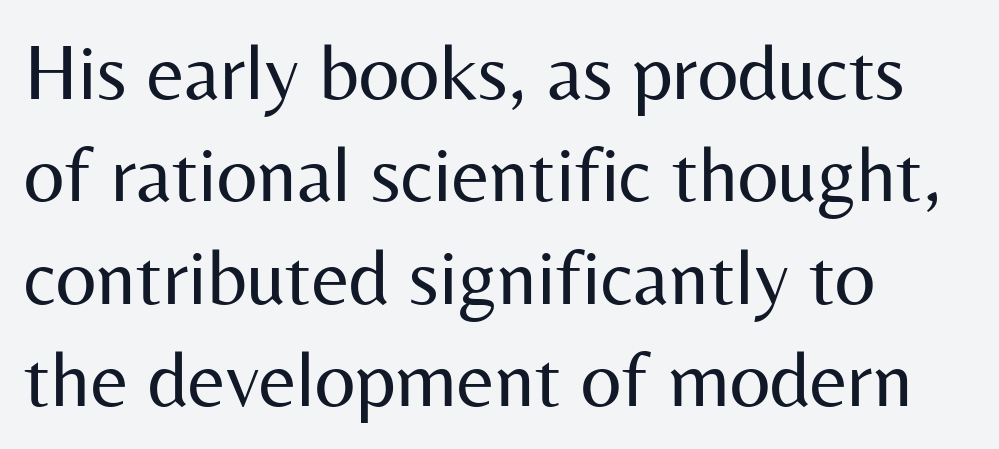
Q: Is the text bold? A: No.
Q: Is the text italic (slanted)? A: No, it is upright.
Q: Is the typeface a serif or a sans-serif typeface? A: Sans-serif.
Q: Is the text underlined? A: No.
Q: How is the paragraph aligned? A: Left-aligned.
Q: Is the spacing between letters normal or unusually wide? A: Normal.
Q: Is the spacing between lines tight, normal or loose? A: Normal.
Q: Width (condensed, normal, or wide)? A: Normal.
Q: Stroke contrast? A: Medium.
Q: x-height? A: Medium.
Q: Monospaced? A: No.
